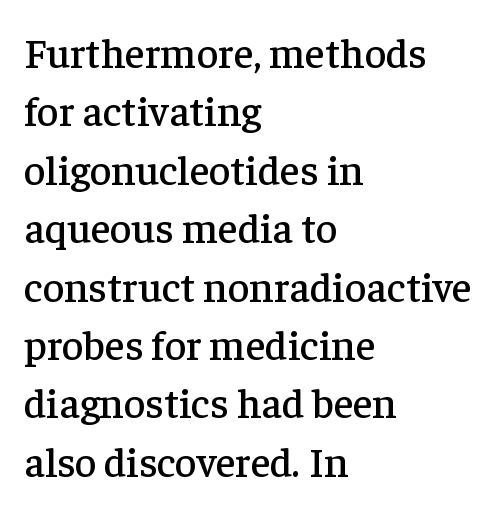
One-word summary of the alignment: left. Unlike a clean sans, this face finishes its strokes with serifs. The passage shown is not underscored anywhere. The letters advance in unequal steps, a hallmark of proportional type.
